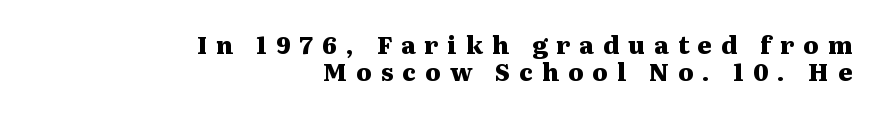
The image shows 24 px bold type, upright; set right-aligned, tight line spacing (1.12x), unusually wide letter spacing (+0.38 em), not underlined.
